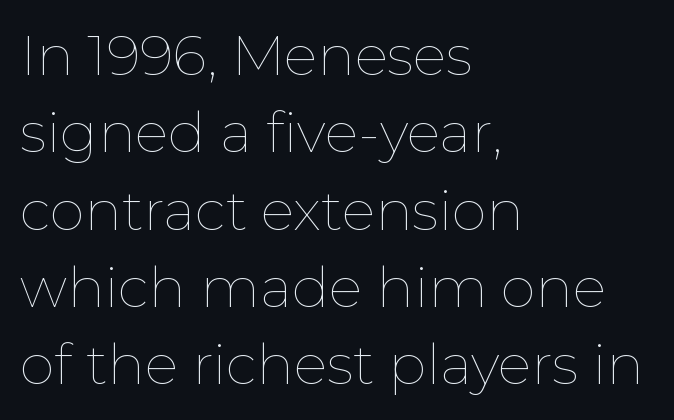
Here the glyphs are tracked normally, forming tight word shapes. Notice how the passage keeps a crisp vertical edge on the left only. You could not count columns in this text — the font is proportionally spaced. Baseline-to-baseline distance is the conventional proportion of letter height.
